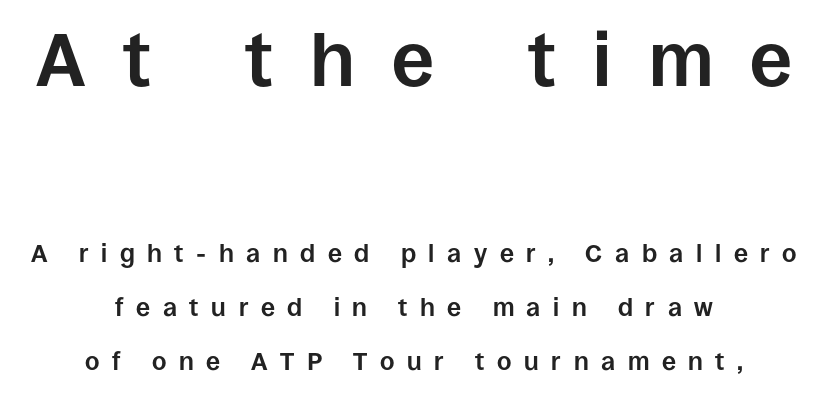
Q: Is the text bold? A: Yes.
Q: Is the text italic (slanted)? A: No, it is upright.
Q: Is the typeface a serif or a sans-serif typeface? A: Sans-serif.
Q: Is the text underlined? A: No.
Q: How is the paragraph aligned? A: Centered.
Q: Is the spacing between letters normal or unusually wide? A: Unusually wide.
Q: Is the spacing between lines tight, normal or loose? A: Loose.
Q: Which block of text is set in a larger size, the first (top) or the second (bottom)? A: The first (top) one.
Q: Width (condensed, normal, or wide)? A: Normal.
Q: Stroke contrast? A: Low.
Q: x-height? A: Large.
Q: Monospaced? A: No.
